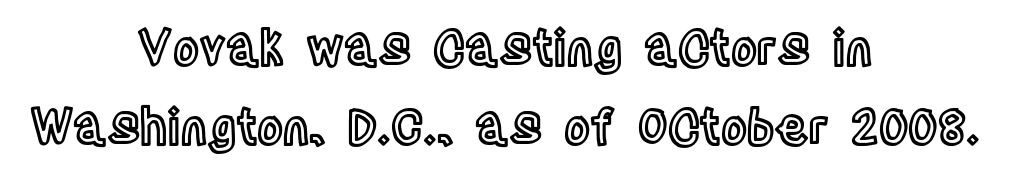
Q: Is the text italic (slanted)? A: No, it is upright.
Q: Is the text underlined? A: No.
Q: How is the paragraph aligned? A: Centered.
Q: Is the spacing between letters normal or unusually wide? A: Normal.
Q: Is the spacing between lines tight, normal or loose? A: Normal.
Q: Width (condensed, normal, or wide)? A: Condensed.
Q: x-height? A: Large.
Q: Monospaced? A: No.
